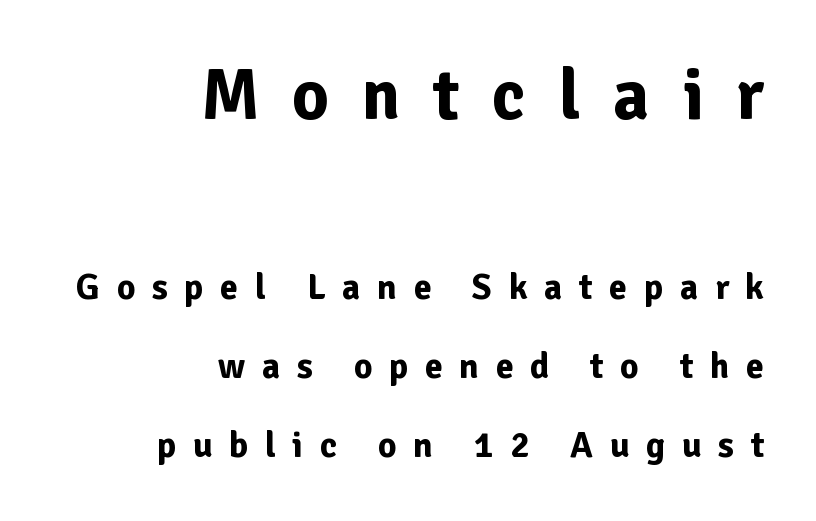
The image shows 71 px bold sans-serif type, upright; set right-aligned, loose line spacing (2.2x), unusually wide letter spacing (+0.46 em), not underlined; the first (top) block is 1.97x larger; low stroke contrast and a medium x-height.
